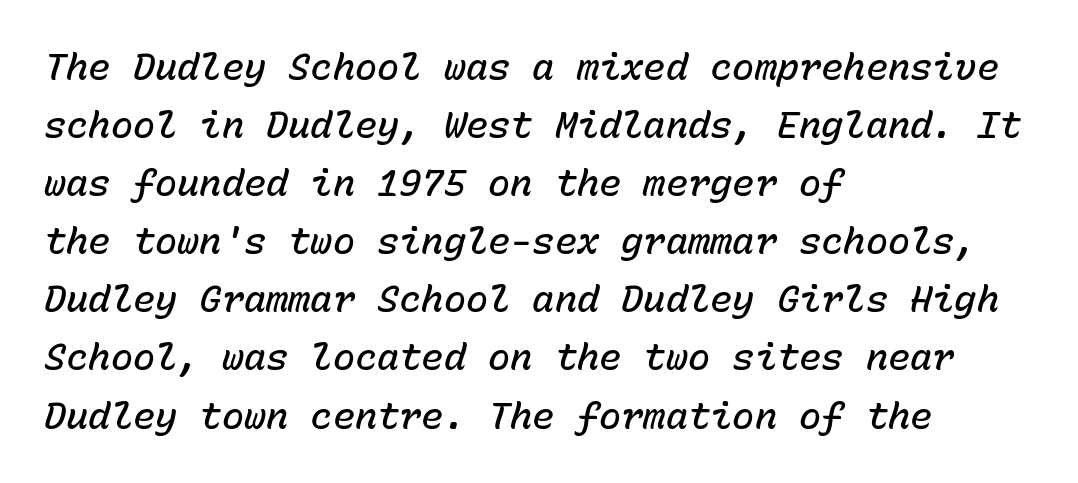
The image shows 37 px semibold type, italic (leaning right), monospaced; set left-aligned, normal line spacing (1.57x), normal letter spacing, not underlined; low stroke contrast and a medium x-height.
